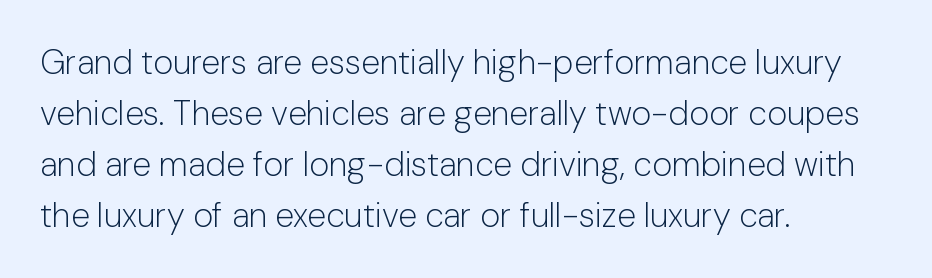
The image shows 34 px light sans-serif type, upright; set left-aligned, normal line spacing (1.5x), normal letter spacing, not underlined; low stroke contrast and a medium x-height.
